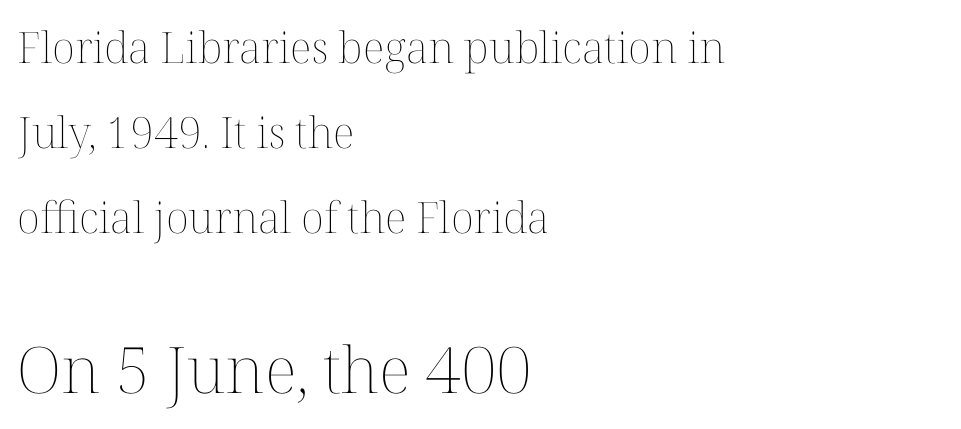
The image shows 64 px thin type, upright; set left-aligned, loose line spacing (1.98x), normal letter spacing, not underlined; the second (bottom) block is 1.49x larger; medium stroke contrast and a medium x-height.
